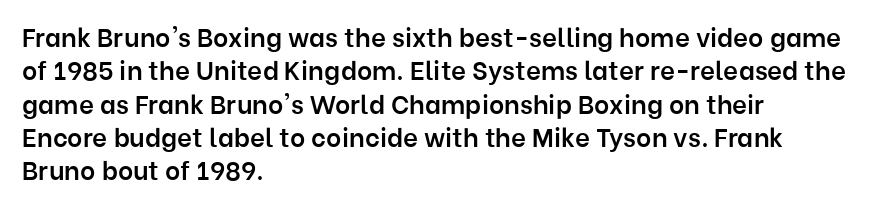
The line texture is even and compact thanks to regular tracking. Tall strokes in this sample are plumb rather than angled. The paragraph shown leans on its left margin. The strip under each line holds only bare page.
